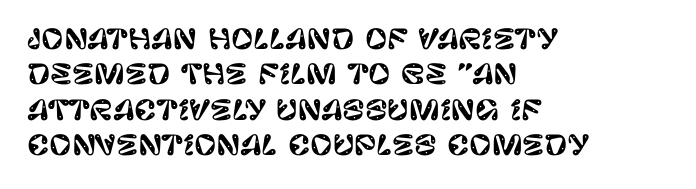
Interline gaps are of average width in this sample. Casual observation: everything's shoved over to the left. These lines keep a tight, regular rhythm from letter to letter. Unmarked baselines from the first word to the last.
